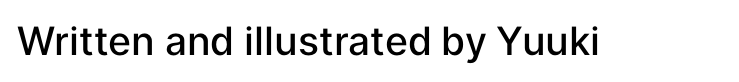
{"serif": "no", "italic": "no", "bold": "semi", "weight": "semibold", "width": "normal", "stroke_contrast": "low", "x_height": "medium", "monospaced": "no", "underline": "no", "letter_spacing": "normal", "letter_spacing_em": 0.0, "glyph_px": 39}
